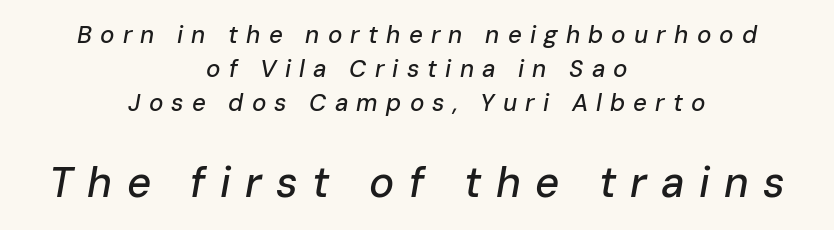
{"italic": "yes", "lean": "right", "slant_degrees": 10, "width": "normal", "stroke_contrast": "low", "x_height": "medium", "monospaced": "no", "underline": "no", "align": "center", "line_spacing": "normal", "line_spacing_ratio": 1.42, "letter_spacing": "wide", "letter_spacing_em": 0.34, "larger_block": "second", "size_ratio": 1.75, "glyph_px": 42}
